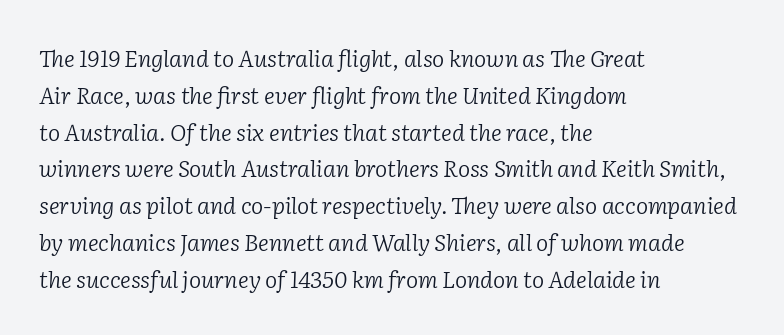
Q: Is the text bold? A: No.
Q: Is the text italic (slanted)? A: Yes, it leans right by about 2 degrees.
Q: Is the text underlined? A: No.
Q: How is the paragraph aligned? A: Left-aligned.
Q: Is the spacing between letters normal or unusually wide? A: Normal.
Q: Is the spacing between lines tight, normal or loose? A: Normal.
